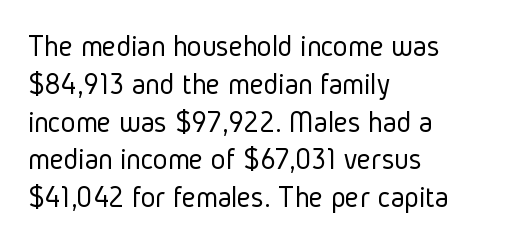
Q: Is the text bold? A: No.
Q: Is the text italic (slanted)? A: No, it is upright.
Q: Is the typeface a serif or a sans-serif typeface? A: Sans-serif.
Q: Is the text underlined? A: No.
Q: How is the paragraph aligned? A: Left-aligned.
Q: Is the spacing between letters normal or unusually wide? A: Normal.
Q: Width (condensed, normal, or wide)? A: Condensed.
Q: Stroke contrast? A: Low.
Q: x-height? A: Medium.
Q: Monospaced? A: No.
